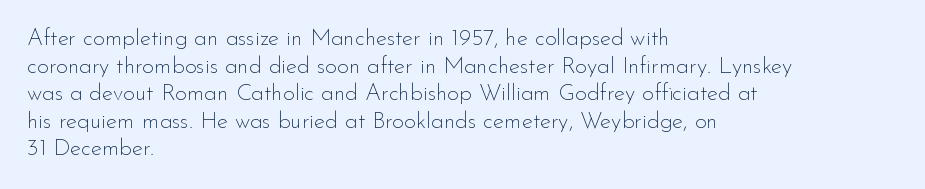
The image shows 23 px text type, upright; set left-aligned, line spacing 1.2x, normal letter spacing, not underlined.
